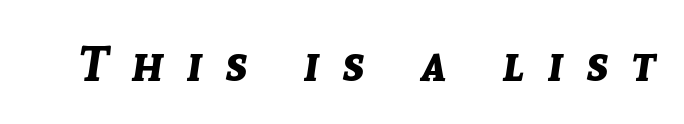
You could not count columns in this text — the font is proportionally spaced. Italic: yes, the glyphs are oblique. Honestly, the letter spacing is so wide it's the main thing you notice. Quick note: underline off. Its strokes are broad and dark, the hallmark of bold type.
